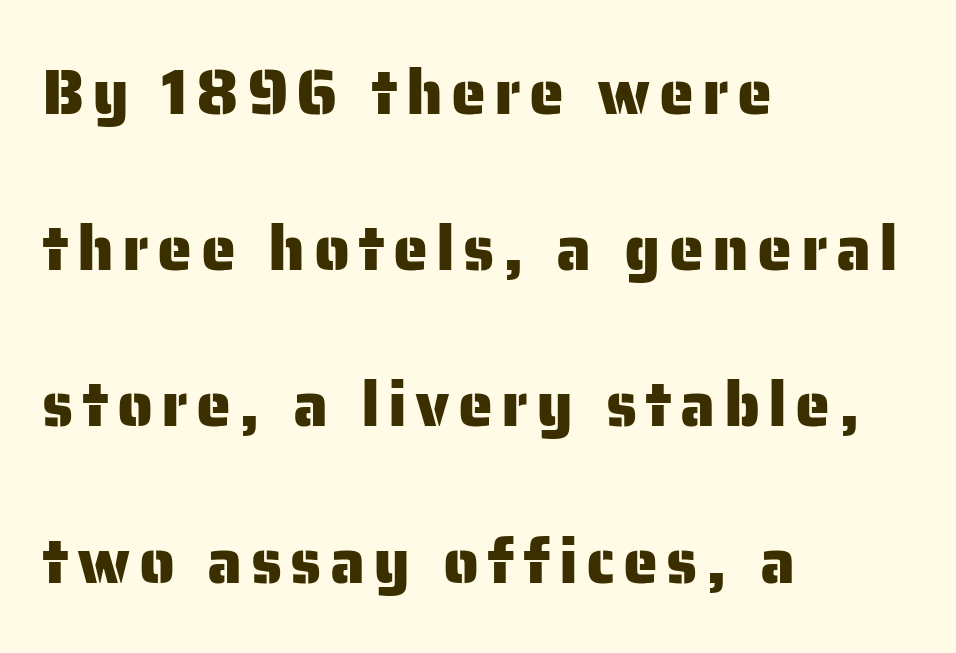
The image shows 63 px sans-serif type, upright; set left-aligned, loose line spacing (2.48x), not underlined; low stroke contrast and a medium x-height.
